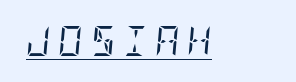
{"serif": "yes", "italic": "yes", "lean": "right", "slant_degrees": 5, "bold": "no", "weight": "regular", "width": "condensed", "stroke_contrast": "low", "x_height": "large", "underline": "yes", "letter_spacing": "wide", "letter_spacing_em": 0.26, "glyph_px": 30}
